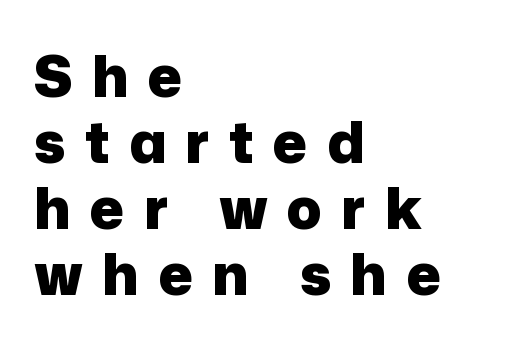
The type family on display is of the sans-serif kind. Has an underline been added? It has not. The characters look thick and weighty, a clear bold. The tracking jumps out immediately: characters are airy and widely separated. All the whitespace from short lines collects on the right. Vertical strokes here are truly vertical.
